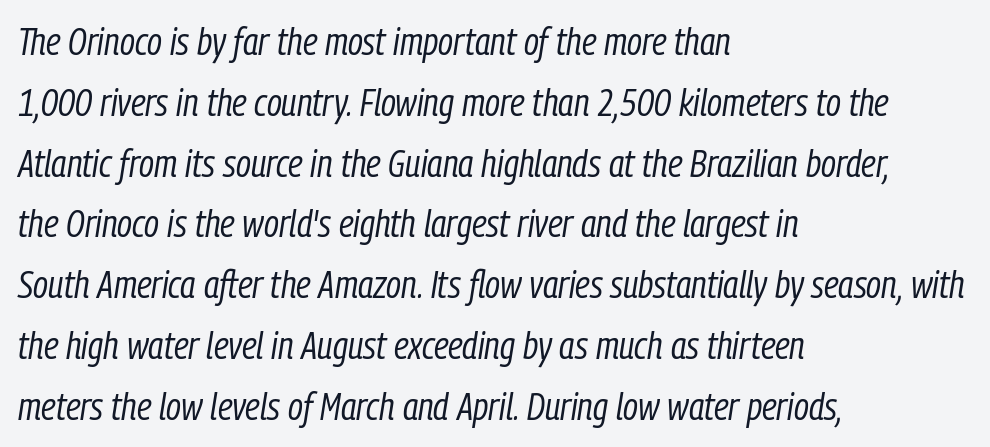
{"italic": "yes", "lean": "right", "slant_degrees": 9, "bold": "no", "weight": "regular", "width": "condensed", "stroke_contrast": "low", "x_height": "medium", "monospaced": "no", "underline": "no", "align": "left", "line_spacing": "normal", "line_spacing_ratio": 1.6, "letter_spacing": "normal", "letter_spacing_em": 0.0, "glyph_px": 38}
